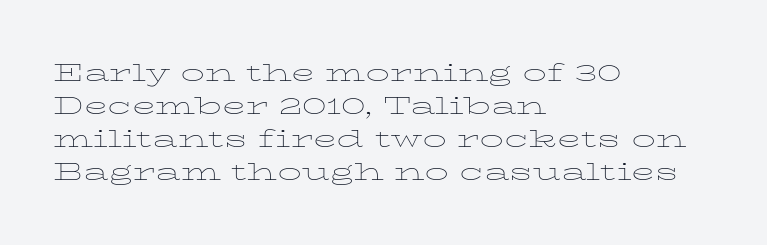
The image shows 24 px text type, upright; set left-aligned, normal line spacing (1.38x), normal letter spacing, not underlined.
